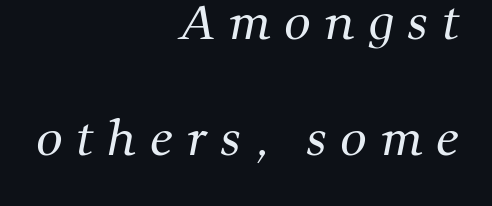
Q: Is the text bold? A: No.
Q: Is the typeface a serif or a sans-serif typeface? A: Serif.
Q: Is the text underlined? A: No.
Q: How is the paragraph aligned? A: Right-aligned.
Q: Is the spacing between letters normal or unusually wide? A: Unusually wide.
Q: Is the spacing between lines tight, normal or loose? A: Loose.
Q: Width (condensed, normal, or wide)? A: Normal.
Q: Stroke contrast? A: Medium.
Q: x-height? A: Medium.
Q: Monospaced? A: No.
